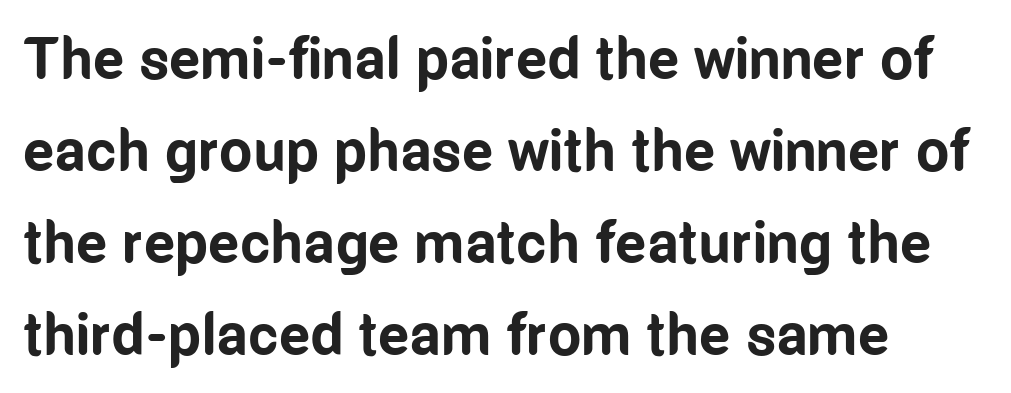
Type style note: lacks serifs. Is the block centered? No — it sits flush against the left margin. In terms of letterspacing, this is plain default setting. The rendering uses natural spacing where letterforms have individual widths.
